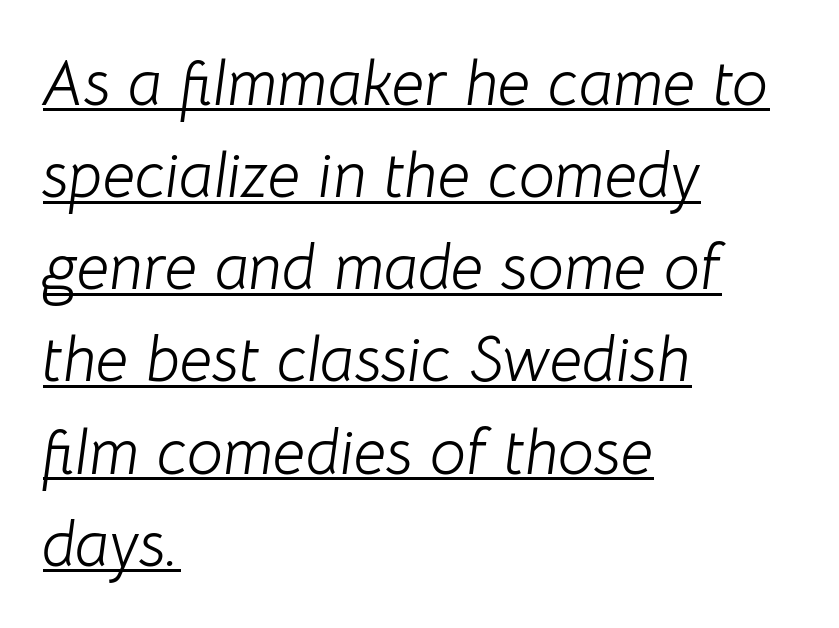
{"italic": "yes", "lean": "right", "slant_degrees": 8, "bold": "no", "weight": "light", "width": "normal", "stroke_contrast": "low", "x_height": "medium", "monospaced": "no", "underline": "yes", "align": "left", "line_spacing": "normal", "line_spacing_ratio": 1.44, "letter_spacing": "normal", "letter_spacing_em": 0.0, "glyph_px": 64}
